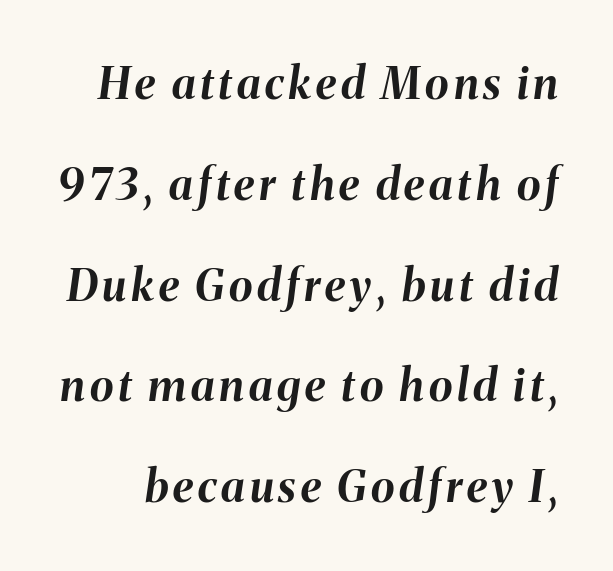
Each letter keeps its own natural width here, so spacing adapts to shape. The baseline area is clear. How heavy is the stroke? Heavy — this is a bold. A typesetter would call this leading open, well beyond the default. Italic: yes, the glyphs are oblique.
